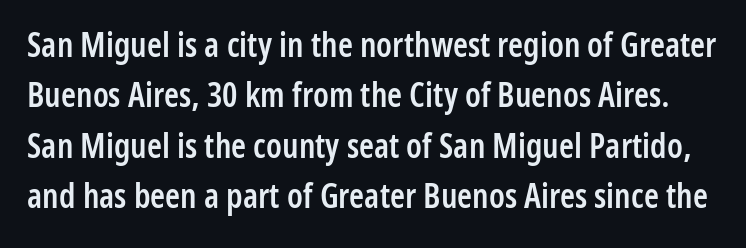
Q: Is the text bold? A: Semi-bold.
Q: Is the text italic (slanted)? A: No, it is upright.
Q: Is the typeface a serif or a sans-serif typeface? A: Sans-serif.
Q: Is the text underlined? A: No.
Q: Is the spacing between letters normal or unusually wide? A: Normal.
Q: Is the spacing between lines tight, normal or loose? A: Normal.
Q: Width (condensed, normal, or wide)? A: Condensed.
Q: Stroke contrast? A: Low.
Q: x-height? A: Medium.
Q: Monospaced? A: No.
